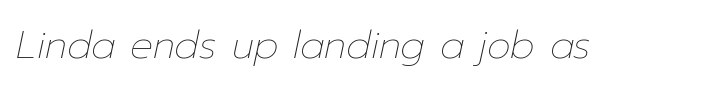
Q: Is the text bold? A: No.
Q: Is the text italic (slanted)? A: Yes, it leans right by about 12 degrees.
Q: Is the text underlined? A: No.
Q: Is the spacing between letters normal or unusually wide? A: Normal.
Q: Width (condensed, normal, or wide)? A: Normal.
Q: Stroke contrast? A: Low.
Q: x-height? A: Medium.
Q: Monospaced? A: No.
